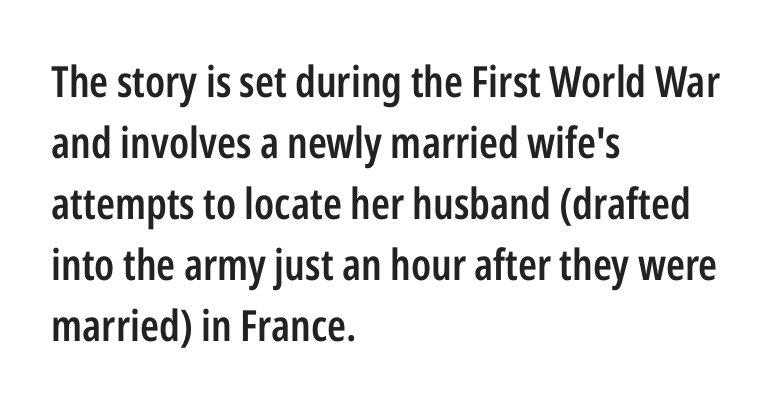
The image shows 43 px semibold, condensed sans-serif type, upright; set left-aligned, normal line spacing (1.42x), normal letter spacing, not underlined; low stroke contrast and a medium x-height.
